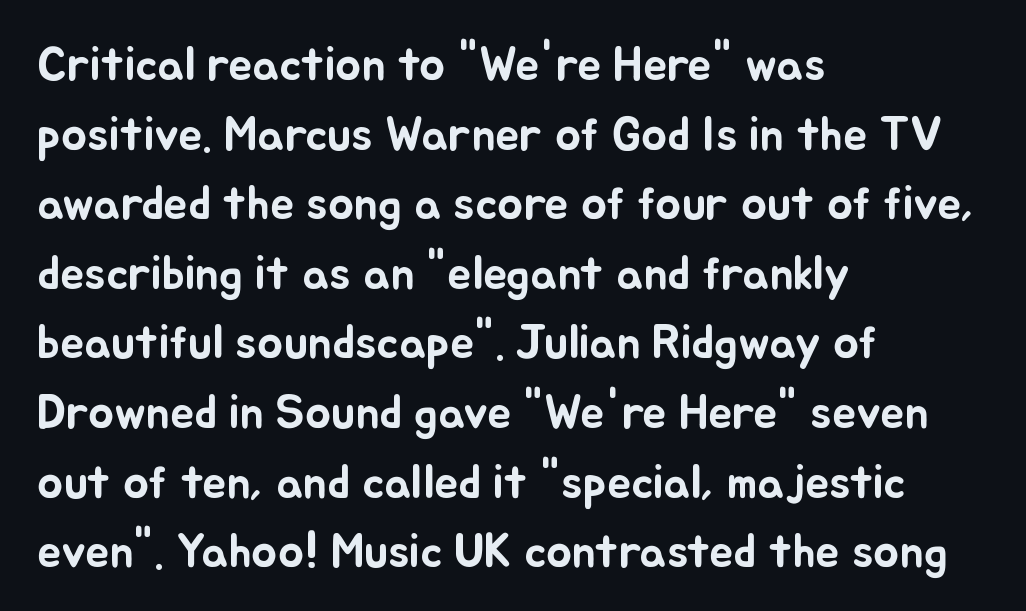
The image shows 48 px text type, upright; set left-aligned, normal line spacing (1.45x), normal letter spacing, not underlined; low stroke contrast and a small x-height.
